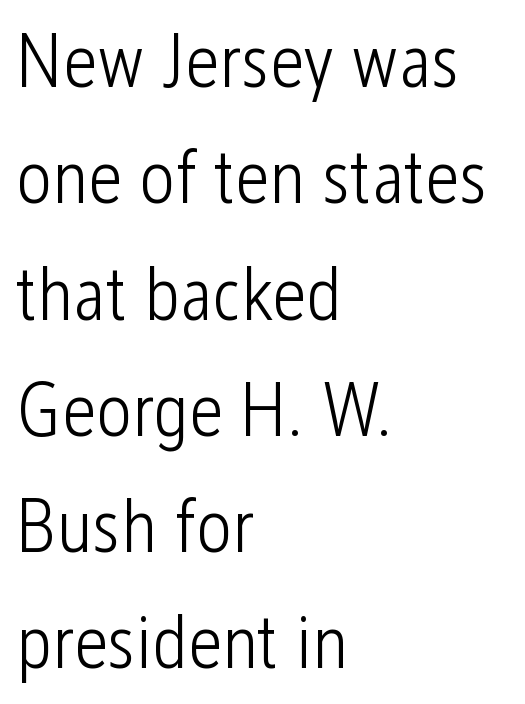
The image shows 76 px light, condensed sans-serif type, upright; set left-aligned, normal line spacing (1.53x), normal letter spacing, not underlined; low stroke contrast and a medium x-height.
